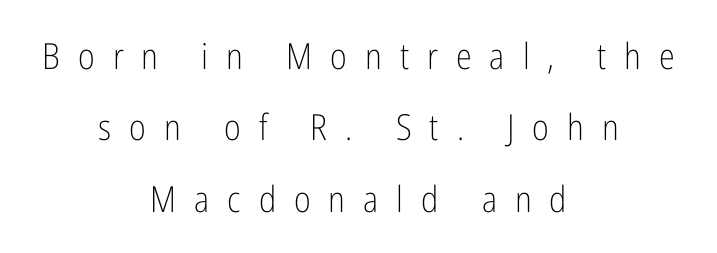
Q: Is the text bold? A: No.
Q: Is the text italic (slanted)? A: No, it is upright.
Q: Is the typeface a serif or a sans-serif typeface? A: Sans-serif.
Q: Is the text underlined? A: No.
Q: How is the paragraph aligned? A: Centered.
Q: Is the spacing between letters normal or unusually wide? A: Unusually wide.
Q: Is the spacing between lines tight, normal or loose? A: Loose.
Q: Width (condensed, normal, or wide)? A: Condensed.
Q: Stroke contrast? A: Low.
Q: x-height? A: Medium.
Q: Monospaced? A: No.
